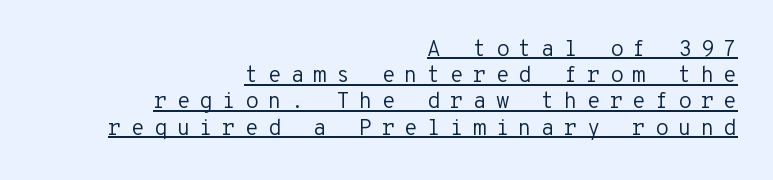
The image shows 22 px text type, upright; set right-aligned, line spacing 1.19x, unusually wide letter spacing (+0.42 em), underlined.
